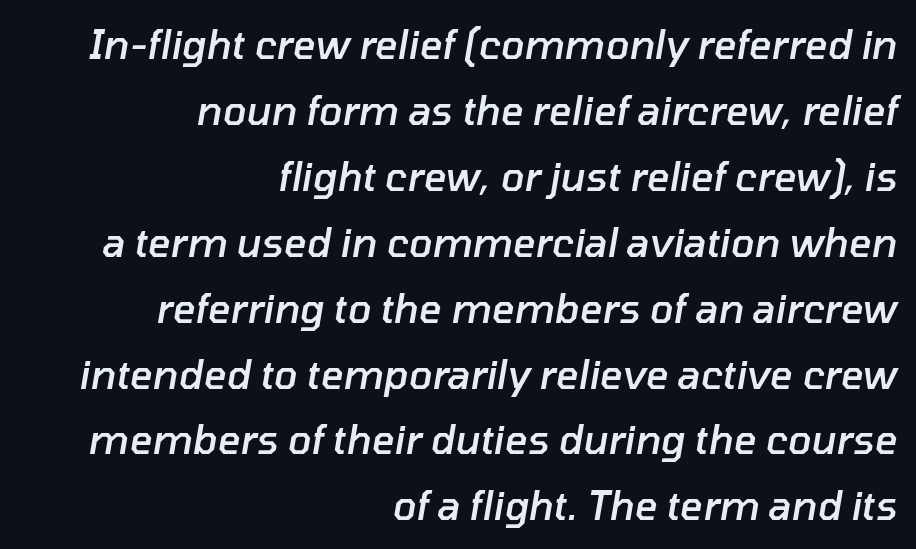
Quick note: underline off. This sample has the flowing, uneven cadence of proportional lettering. A somewhat darkened texture: the type is semibold rather than bold. Look at the tracking — it's just the regular setting, nothing added.
